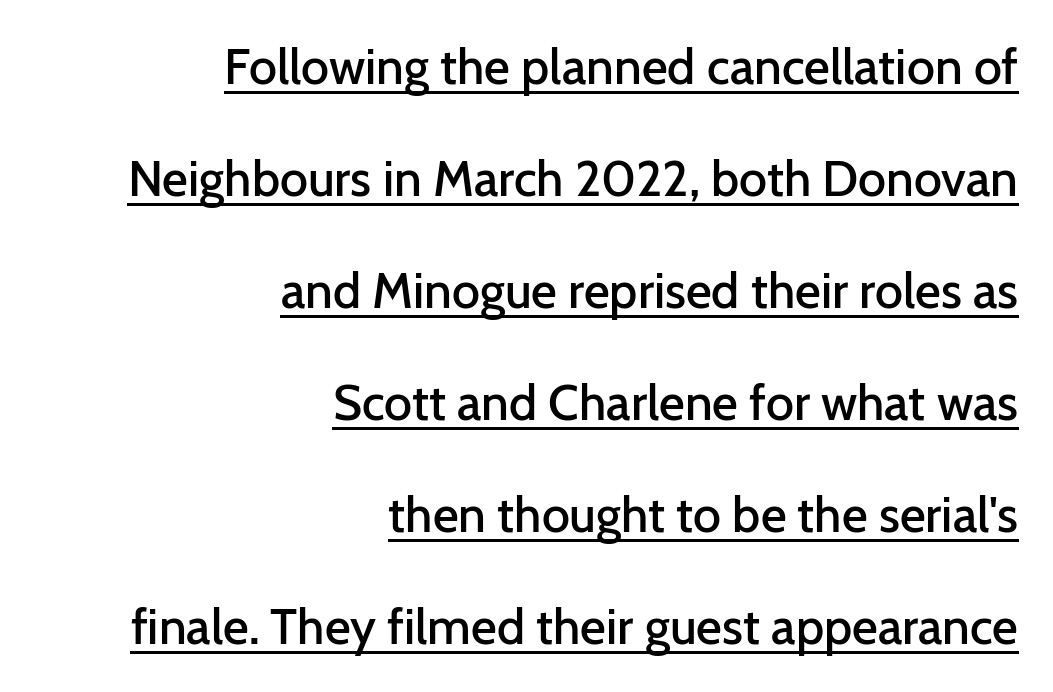
The image shows 50 px semibold sans-serif type, upright; set right-aligned, loose line spacing (2.24x), normal letter spacing, underlined; low stroke contrast and a medium x-height.
